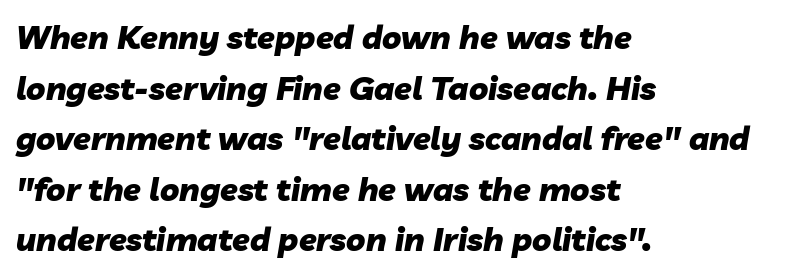
The image shows 32 px heavy type, italic (leaning right); set left-aligned, normal line spacing (1.58x), normal letter spacing, not underlined; low stroke contrast and a medium x-height.
